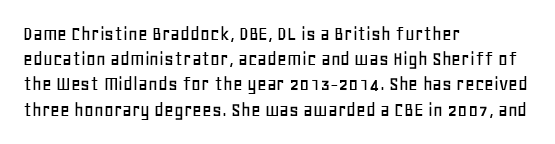
{"italic": "no", "underline": "no", "align": "left", "line_spacing_ratio": 1.2, "letter_spacing": "normal", "letter_spacing_em": 0.0, "glyph_px": 21}
